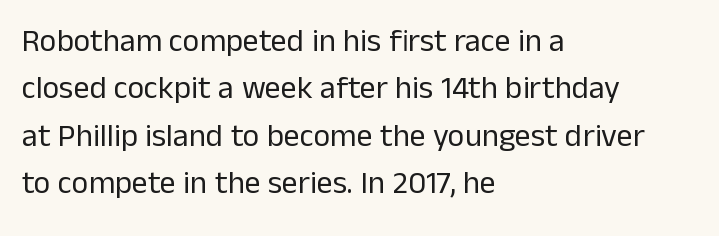
Q: Is the text bold? A: No.
Q: Is the text italic (slanted)? A: No, it is upright.
Q: Is the typeface a serif or a sans-serif typeface? A: Sans-serif.
Q: Is the text underlined? A: No.
Q: How is the paragraph aligned? A: Left-aligned.
Q: Is the spacing between letters normal or unusually wide? A: Normal.
Q: Is the spacing between lines tight, normal or loose? A: Normal.
Q: Width (condensed, normal, or wide)? A: Normal.
Q: Stroke contrast? A: Low.
Q: x-height? A: Medium.
Q: Monospaced? A: No.
